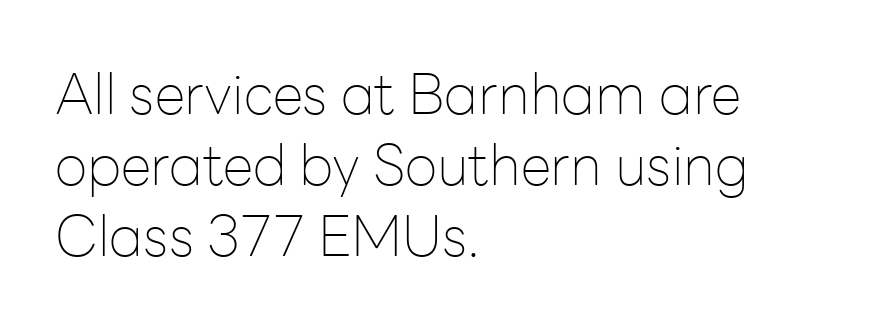
{"serif": "no", "italic": "no", "bold": "no", "weight": "thin", "width": "normal", "stroke_contrast": "low", "x_height": "medium", "monospaced": "no", "underline": "no", "align": "left", "line_spacing": "normal", "line_spacing_ratio": 1.27, "letter_spacing": "normal", "letter_spacing_em": 0.0, "glyph_px": 56}
